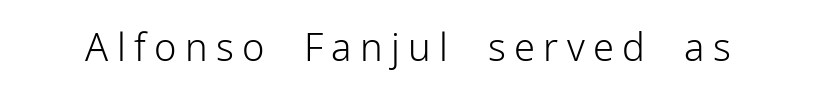
Lines of text with bare space underneath. Inter-character spacing is expanded well beyond the font's built-in metrics. These lines are rendered in a variable-pitch font. A roman cut, with each character standing at attention. The type family on display is of the sans-serif kind.
